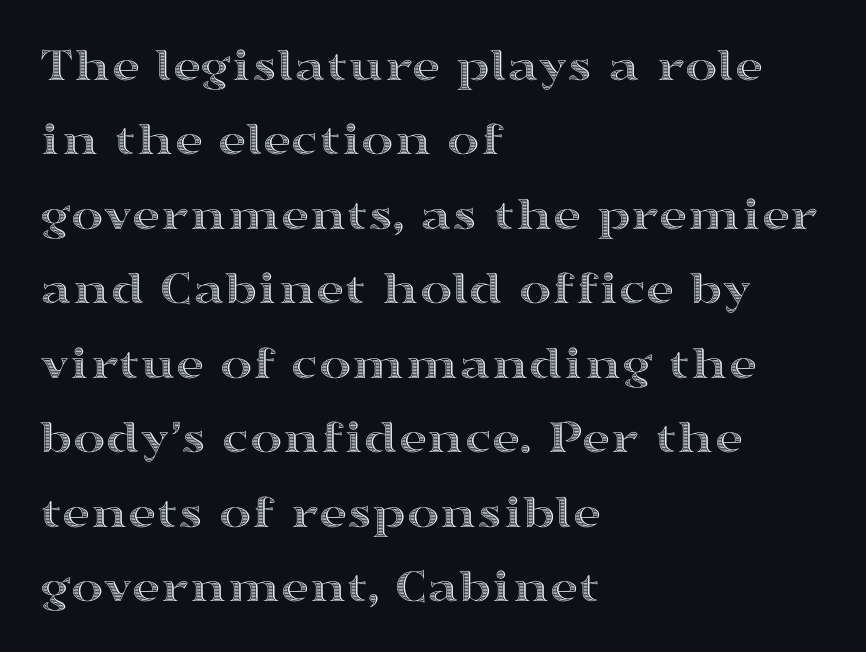
{"italic": "no", "width": "wide", "x_height": "medium", "monospaced": "no", "underline": "no", "align": "left", "line_spacing": "normal", "line_spacing_ratio": 1.52, "letter_spacing": "normal", "letter_spacing_em": 0.0, "glyph_px": 49}
